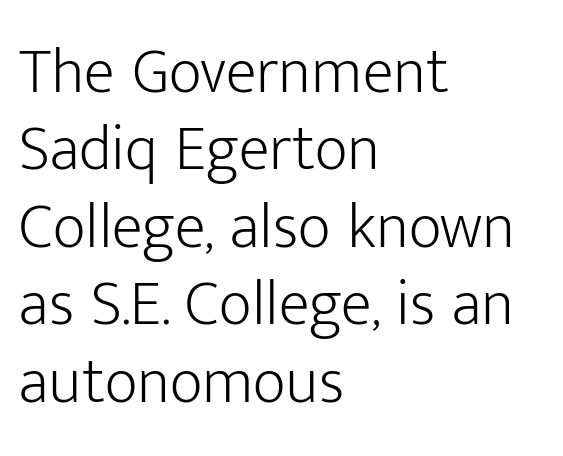
Q: Is the text bold? A: No.
Q: Is the text italic (slanted)? A: No, it is upright.
Q: Is the typeface a serif or a sans-serif typeface? A: Sans-serif.
Q: Is the text underlined? A: No.
Q: How is the paragraph aligned? A: Left-aligned.
Q: Is the spacing between letters normal or unusually wide? A: Normal.
Q: Width (condensed, normal, or wide)? A: Normal.
Q: Stroke contrast? A: Low.
Q: x-height? A: Medium.
Q: Monospaced? A: No.
